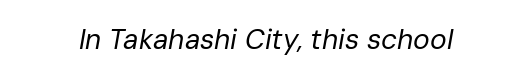
The glyphs look as if they've been sheared to an angle. The gaps between neighbouring characters are ordinary and unremarkable. Is the type heavy? It reads as light-to-regular instead. Is this a fixed-width face? No — the glyphs have proportional, varying widths. No word sits above an underline.
